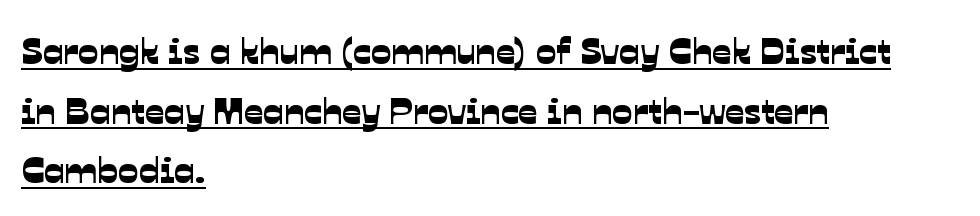
Q: Is the typeface a serif or a sans-serif typeface? A: Sans-serif.
Q: Is the text underlined? A: Yes.
Q: How is the paragraph aligned? A: Left-aligned.
Q: Is the spacing between letters normal or unusually wide? A: Normal.
Q: Is the spacing between lines tight, normal or loose? A: Normal.
Q: Width (condensed, normal, or wide)? A: Normal.
Q: Stroke contrast? A: Low.
Q: x-height? A: Medium.
Q: Monospaced? A: No.
